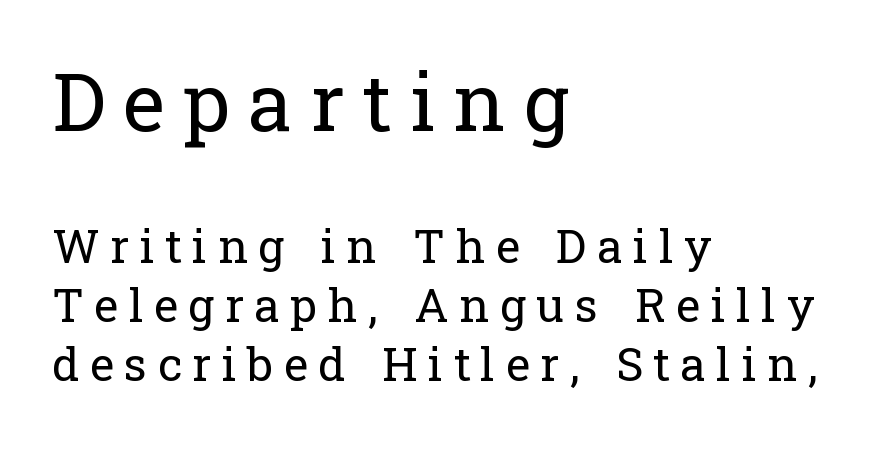
Does the lettering tilt? It doesn't — this is upright. Only glyphs here, with clear space below each row. The face used here is proportionally spaced, like ordinary book or web type. Between one letter and the next there's a generous, obvious gap. Old-style or modern, the face here clearly has serifs. The upper block of text is set noticeably larger than the block beneath it.
